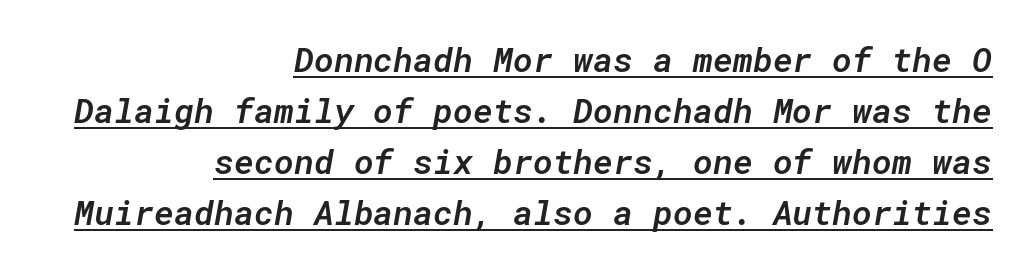
Descenders here cross a horizontal rule under the line. The designer left line spacing at the default. The horizontal fit of the characters is conventional and even. Does the copy run flush right? Yes — the right margin is perfectly even. Spacing verdict: monospaced, one width for all characters.
